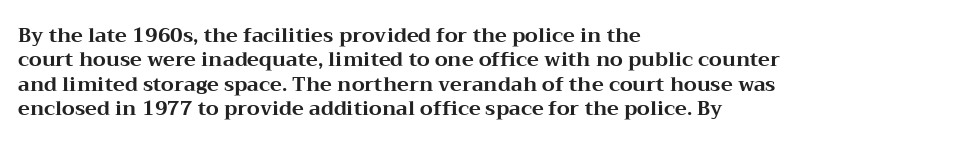
Q: Is the text bold? A: Yes.
Q: Is the text italic (slanted)? A: No, it is upright.
Q: Is the text underlined? A: No.
Q: How is the paragraph aligned? A: Left-aligned.
Q: Is the spacing between letters normal or unusually wide? A: Normal.
